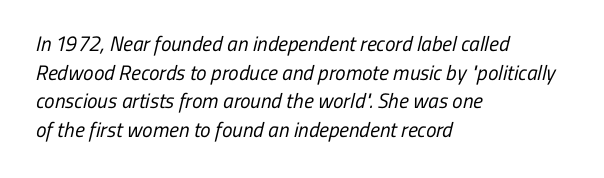
Q: Is the text bold? A: No.
Q: Is the text underlined? A: No.
Q: How is the paragraph aligned? A: Left-aligned.
Q: Is the spacing between letters normal or unusually wide? A: Normal.
Q: Is the spacing between lines tight, normal or loose? A: Normal.
